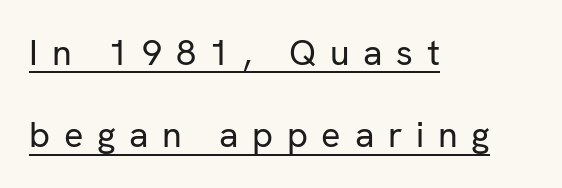
Q: Is the text bold? A: No.
Q: Is the text italic (slanted)? A: No, it is upright.
Q: Is the typeface a serif or a sans-serif typeface? A: Sans-serif.
Q: Is the text underlined? A: Yes.
Q: How is the paragraph aligned? A: Left-aligned.
Q: Is the spacing between letters normal or unusually wide? A: Unusually wide.
Q: Is the spacing between lines tight, normal or loose? A: Loose.
Q: Width (condensed, normal, or wide)? A: Normal.
Q: Stroke contrast? A: Low.
Q: x-height? A: Medium.
Q: Monospaced? A: No.
